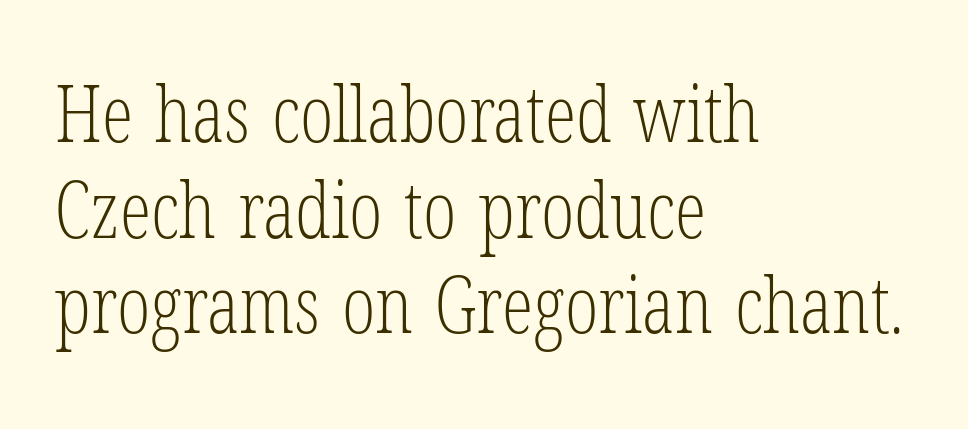
These glyphs show unthickened strokes, regular width or finer. Caption: standard tracking, unaltered. Underlining? Definitely not there. These lines are composed in type with serifs. Layout note: lines flush left.
